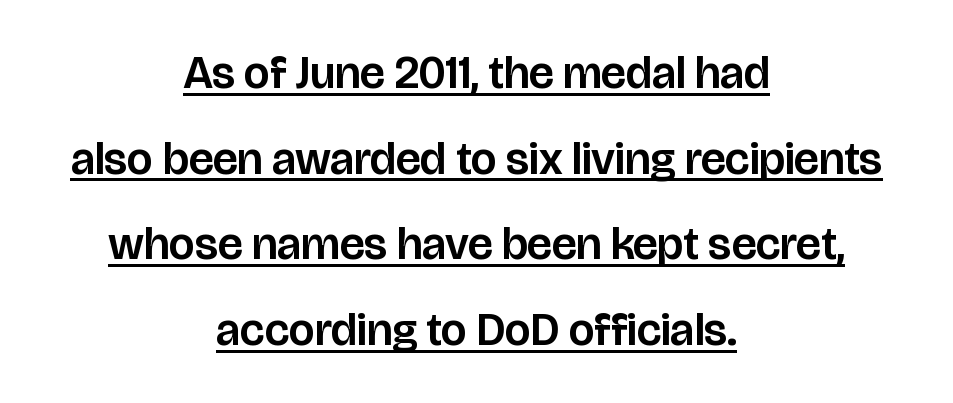
Q: Is the text italic (slanted)? A: No, it is upright.
Q: Is the typeface a serif or a sans-serif typeface? A: Sans-serif.
Q: Is the text underlined? A: Yes.
Q: How is the paragraph aligned? A: Centered.
Q: Is the spacing between letters normal or unusually wide? A: Normal.
Q: Width (condensed, normal, or wide)? A: Normal.
Q: Stroke contrast? A: Low.
Q: x-height? A: Large.
Q: Monospaced? A: No.
